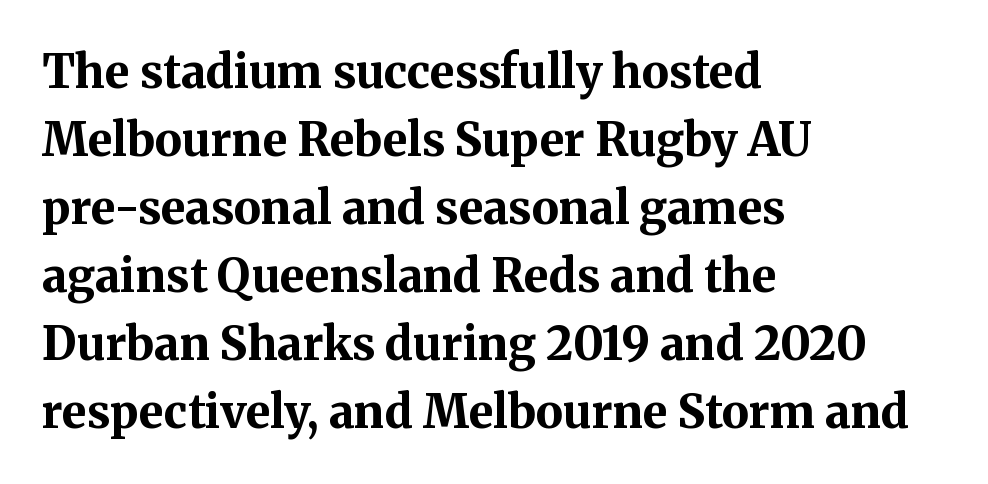
Upright lettering throughout. The glyphs in this specimen are seriffed. How are the letters spaced? Ordinarily, with no added tracking. I'd describe the lettering as bold — thick and assertive. Leading: standard. Think of a printed novel: that variable character pitch is what you see here.
